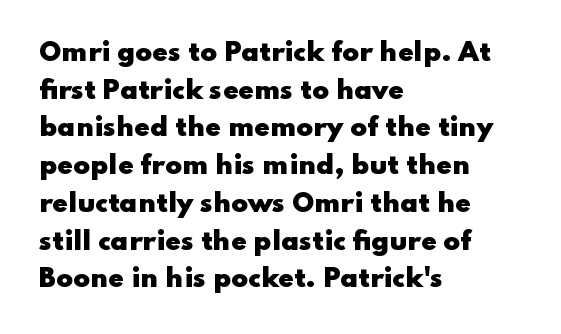
{"italic": "no", "bold": "yes", "underline": "no", "align": "left", "line_spacing": "normal", "line_spacing_ratio": 1.51, "letter_spacing": "normal", "letter_spacing_em": 0.0, "glyph_px": 25}
